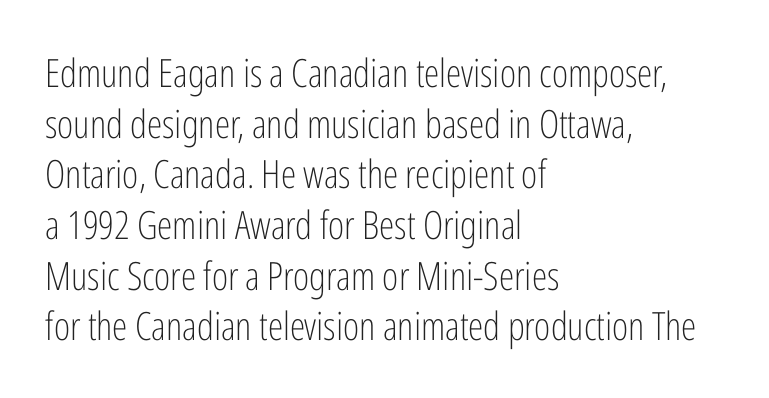
{"serif": "no", "italic": "no", "bold": "no", "weight": "light", "width": "condensed", "stroke_contrast": "low", "x_height": "medium", "monospaced": "no", "underline": "no", "align": "left", "line_spacing": "normal", "line_spacing_ratio": 1.3, "letter_spacing": "normal", "letter_spacing_em": 0.0, "glyph_px": 39}
